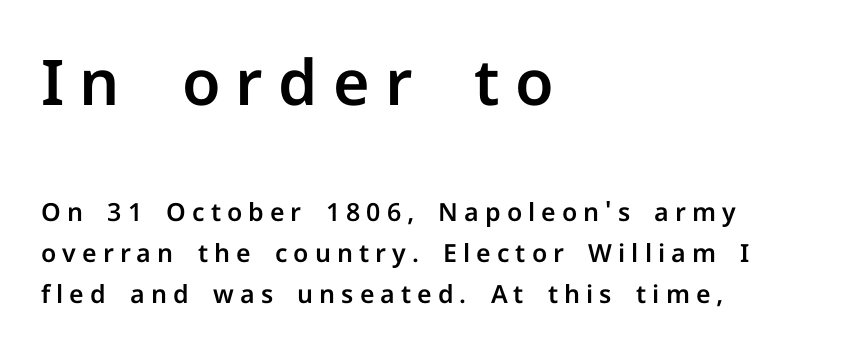
Q: Is the text italic (slanted)? A: No, it is upright.
Q: Is the typeface a serif or a sans-serif typeface? A: Sans-serif.
Q: Is the text underlined? A: No.
Q: How is the paragraph aligned? A: Left-aligned.
Q: Is the spacing between letters normal or unusually wide? A: Unusually wide.
Q: Is the spacing between lines tight, normal or loose? A: Normal.
Q: Which block of text is set in a larger size, the first (top) or the second (bottom)? A: The first (top) one.
Q: Width (condensed, normal, or wide)? A: Normal.
Q: Stroke contrast? A: Low.
Q: x-height? A: Medium.
Q: Monospaced? A: No.
